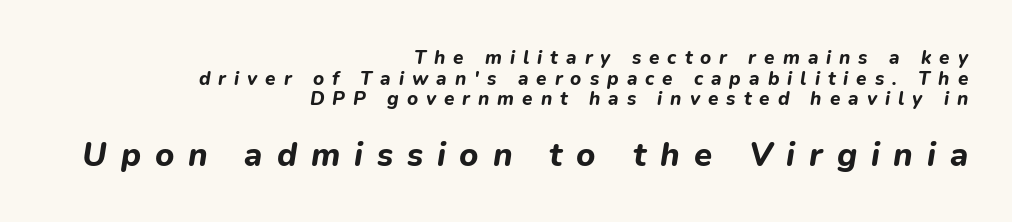
Q: Is the text bold? A: Yes.
Q: Is the text italic (slanted)? A: Yes, it leans right by about 9 degrees.
Q: Is the text underlined? A: No.
Q: How is the paragraph aligned? A: Right-aligned.
Q: Is the spacing between letters normal or unusually wide? A: Unusually wide.
Q: Is the spacing between lines tight, normal or loose? A: Tight.
Q: Which block of text is set in a larger size, the first (top) or the second (bottom)? A: The second (bottom) one.
Q: Width (condensed, normal, or wide)? A: Normal.
Q: Stroke contrast? A: Low.
Q: x-height? A: Medium.
Q: Monospaced? A: No.
